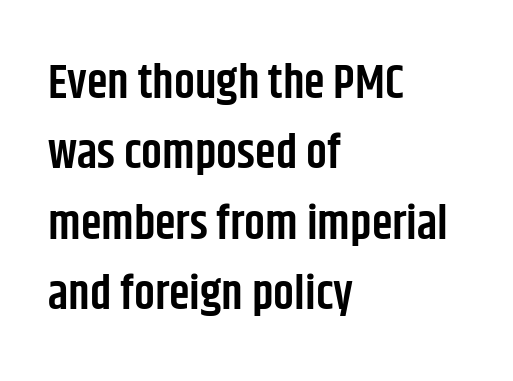
{"serif": "no", "italic": "no", "bold": "semi", "weight": "semibold", "width": "condensed", "stroke_contrast": "low", "x_height": "large", "monospaced": "no", "underline": "no", "align": "left", "line_spacing": "normal", "line_spacing_ratio": 1.5, "letter_spacing": "normal", "letter_spacing_em": 0.0, "glyph_px": 47}
